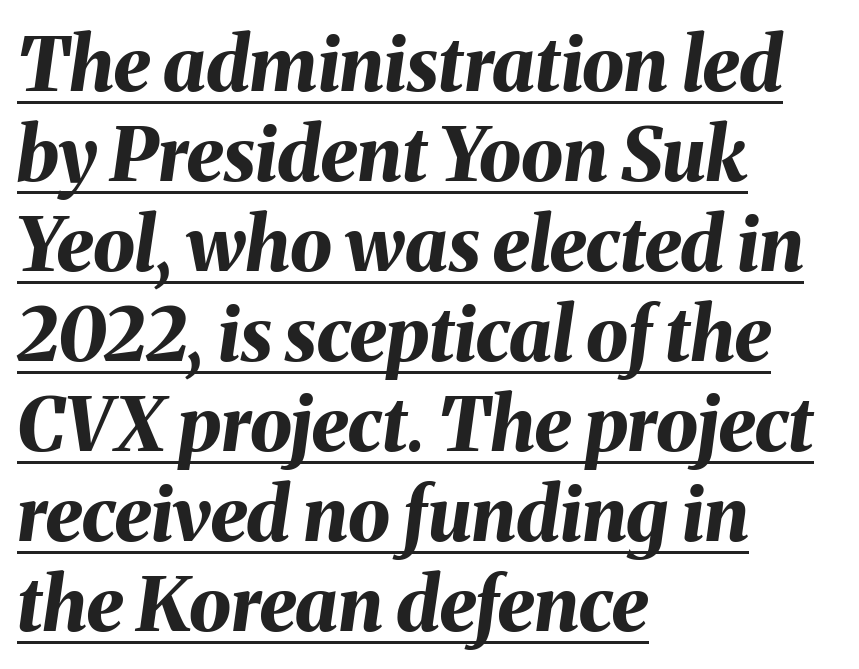
Q: Is the text bold? A: Yes.
Q: Is the text italic (slanted)? A: Yes, it leans right by about 8 degrees.
Q: Is the text underlined? A: Yes.
Q: How is the paragraph aligned? A: Left-aligned.
Q: Is the spacing between letters normal or unusually wide? A: Normal.
Q: Width (condensed, normal, or wide)? A: Normal.
Q: Stroke contrast? A: Medium.
Q: x-height? A: Medium.
Q: Monospaced? A: No.
